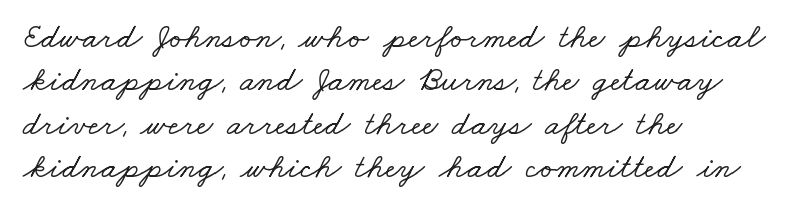
The image shows 35 px wide serif type; set left-aligned, line spacing 1.24x, normal letter spacing, not underlined; low stroke contrast and a small x-height.
